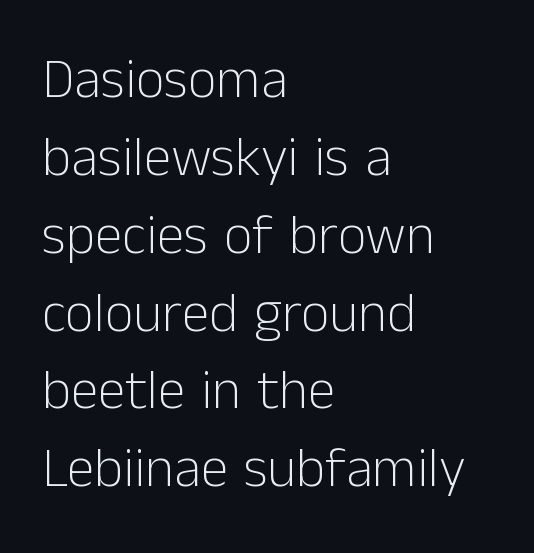
Has an underline been added? It has not. The vertical gap from one line to the next is medium. Standard letterfit; no display-style spreading of the glyphs. Italic: no, the glyphs are upright roman. Each stroke keeps to a modest, everyday thickness or less.
